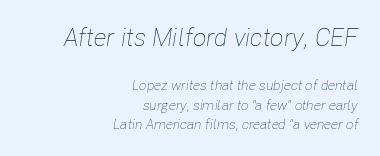
The face used here is rendered with its standard letterfit. The designer left line spacing at the default. Underlining? Definitely not there. Character size in the leading block exceeds that of the trailing block. It's the slanting kind of type. On a weight scale, this lands at 450 or below.
